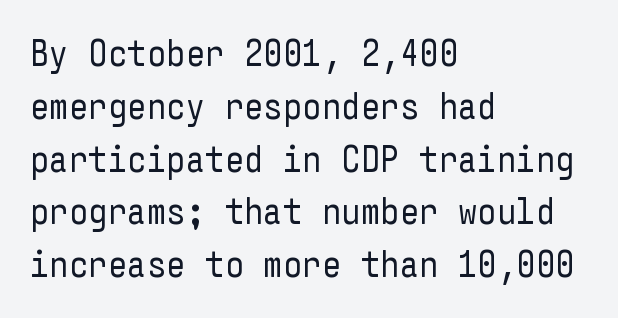
{"serif": "no", "italic": "no", "bold": "no", "weight": "regular", "width": "condensed", "stroke_contrast": "low", "x_height": "medium", "underline": "no", "align": "left", "line_spacing": "normal", "line_spacing_ratio": 1.39, "letter_spacing": "normal", "letter_spacing_em": 0.0, "glyph_px": 38}
